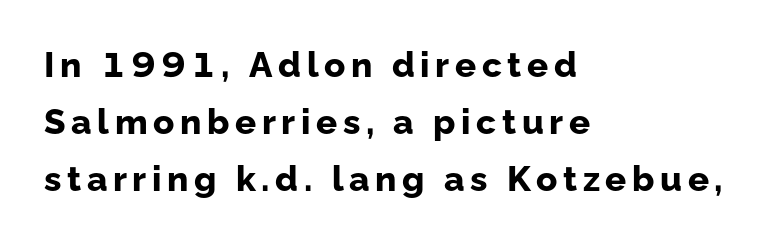
The image shows 35 px bold sans-serif type, upright; set left-aligned, normal line spacing (1.63x), not underlined; low stroke contrast and a medium x-height.
